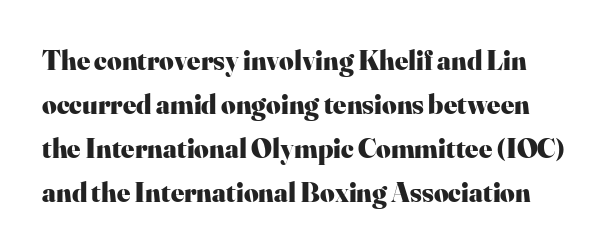
Q: Is the text bold? A: Yes.
Q: Is the text italic (slanted)? A: No, it is upright.
Q: Is the typeface a serif or a sans-serif typeface? A: Serif.
Q: Is the text underlined? A: No.
Q: Is the spacing between letters normal or unusually wide? A: Normal.
Q: Is the spacing between lines tight, normal or loose? A: Normal.
Q: Width (condensed, normal, or wide)? A: Normal.
Q: Stroke contrast? A: High.
Q: x-height? A: Small.
Q: Monospaced? A: No.
